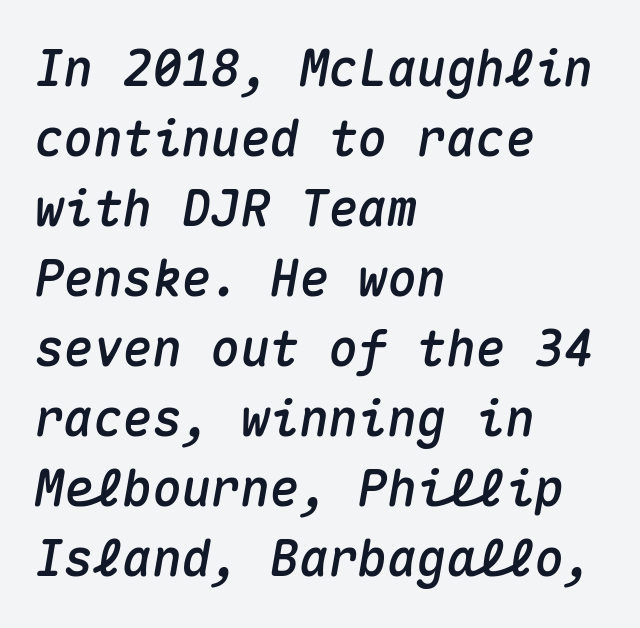
The image shows 49 px text type, italic (leaning right), monospaced; set left-aligned, normal line spacing (1.43x), normal letter spacing, not underlined; medium stroke contrast and a medium x-height.
